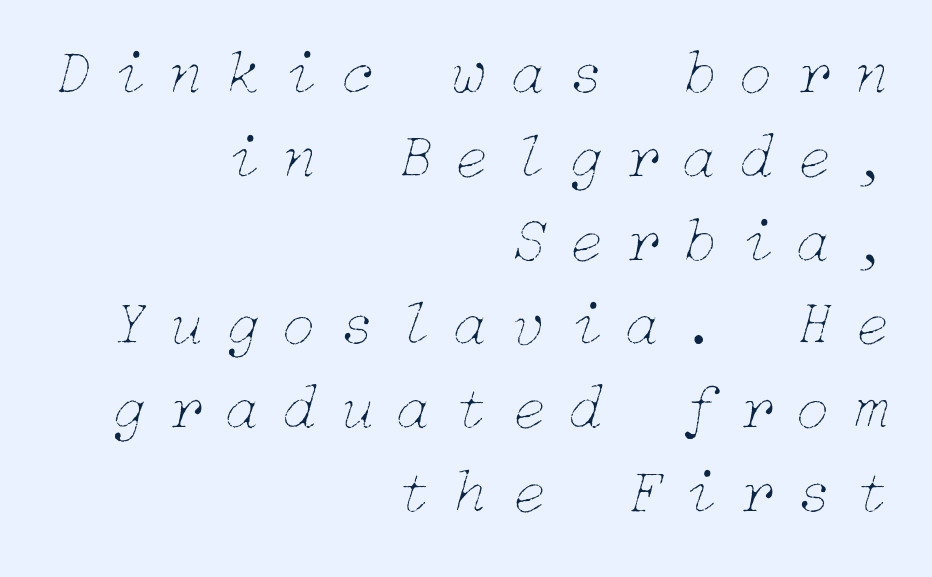
The image shows 63 px thin type, italic (leaning right); set right-aligned, normal line spacing (1.33x), unusually wide letter spacing (+0.36 em), not underlined; low stroke contrast and a medium x-height.
